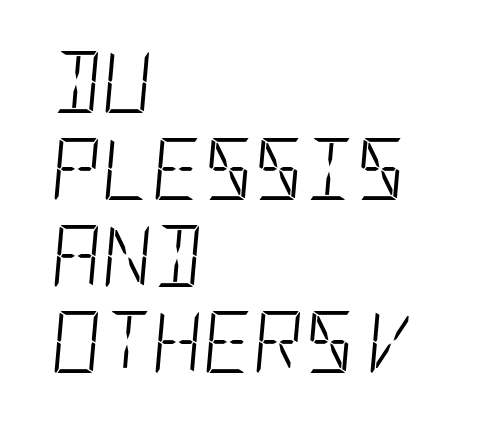
{"italic": "yes", "lean": "right", "slant_degrees": 5, "bold": "no", "weight": "light", "width": "condensed", "stroke_contrast": "low", "x_height": "large", "underline": "no", "align": "left", "line_spacing": "normal", "line_spacing_ratio": 1.4, "letter_spacing": "normal", "letter_spacing_em": 0.0, "glyph_px": 62}
